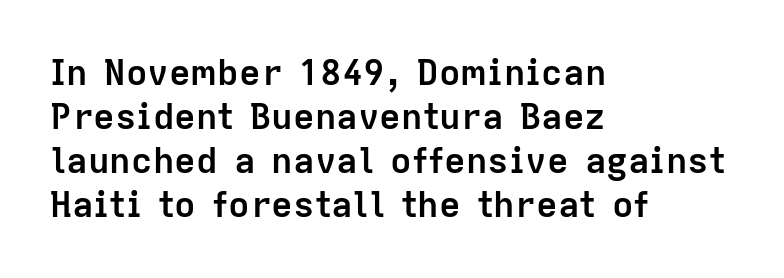
Q: Is the text bold? A: Yes.
Q: Is the text italic (slanted)? A: No, it is upright.
Q: Is the typeface a serif or a sans-serif typeface? A: Sans-serif.
Q: Is the text underlined? A: No.
Q: How is the paragraph aligned? A: Left-aligned.
Q: Is the spacing between letters normal or unusually wide? A: Normal.
Q: Width (condensed, normal, or wide)? A: Normal.
Q: Stroke contrast? A: Low.
Q: x-height? A: Medium.
Q: Monospaced? A: No.
